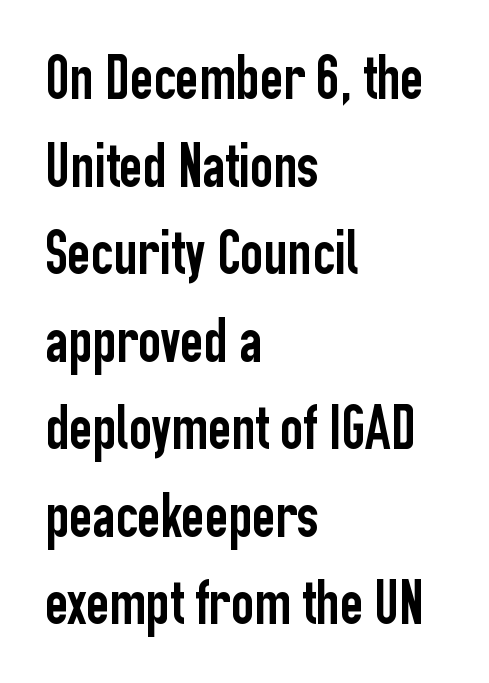
The image shows 63 px condensed sans-serif type, upright; set left-aligned, normal line spacing (1.39x), normal letter spacing, not underlined; low stroke contrast and a medium x-height.
